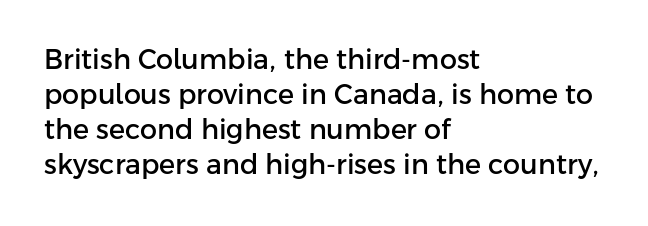
The image shows 27 px text type, upright; set left-aligned, normal line spacing (1.3x), normal letter spacing, not underlined.
